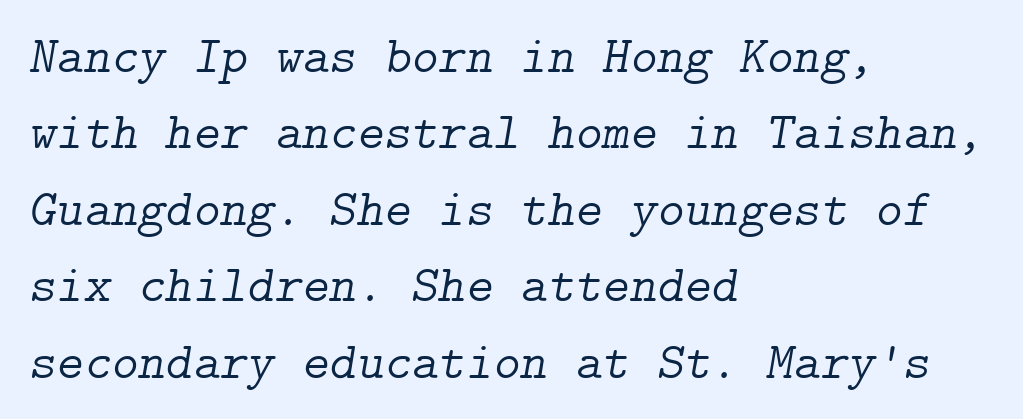
The passage shown stacks its lines at a standard gap. Serif or sans? Serif — the stroke terminals have little feet. Nothing unusual about the tracking: characters are spaced as the font intends. The rag falls on the right side of this text block. Each stroke keeps to a modest, everyday thickness or less.
